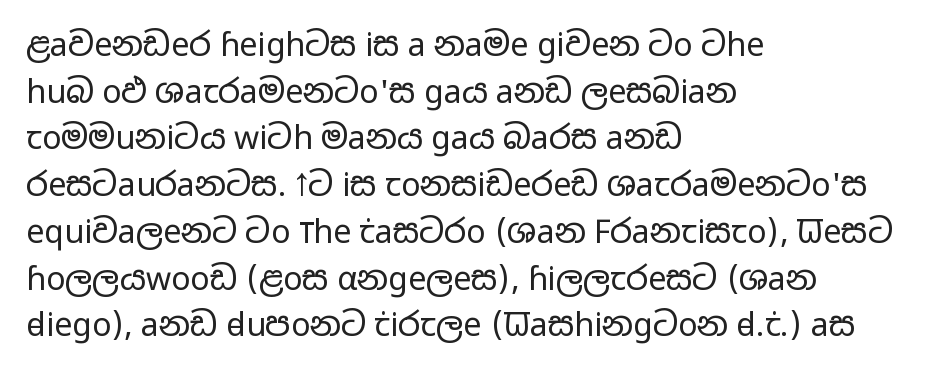
{"serif": "no", "italic": "no", "bold": "no", "weight": "regular", "width": "wide", "stroke_contrast": "low", "x_height": "medium", "monospaced": "no", "underline": "no", "align": "left", "line_spacing": "normal", "line_spacing_ratio": 1.46, "letter_spacing": "normal", "letter_spacing_em": 0.0, "glyph_px": 32}
